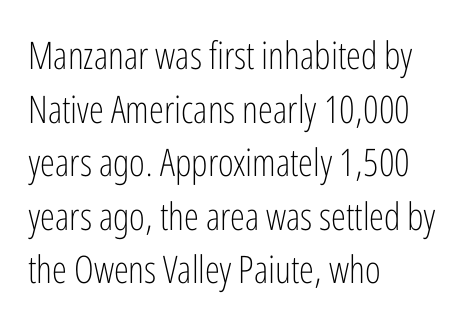
Q: Is the text bold? A: No.
Q: Is the text italic (slanted)? A: No, it is upright.
Q: Is the typeface a serif or a sans-serif typeface? A: Sans-serif.
Q: Is the text underlined? A: No.
Q: How is the paragraph aligned? A: Left-aligned.
Q: Is the spacing between letters normal or unusually wide? A: Normal.
Q: Is the spacing between lines tight, normal or loose? A: Normal.
Q: Width (condensed, normal, or wide)? A: Condensed.
Q: Stroke contrast? A: Low.
Q: x-height? A: Medium.
Q: Monospaced? A: No.
